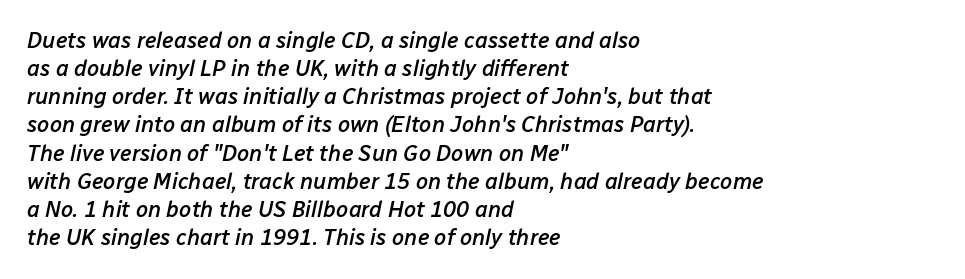
No word sits above an underline. Slightly chunky letters — semibold, I'd say, not full bold. Is the letter spacing exaggerated? No — it looks like the ordinary default. Line spacing here is normal. Is the block centered? No — it sits flush against the left margin.
